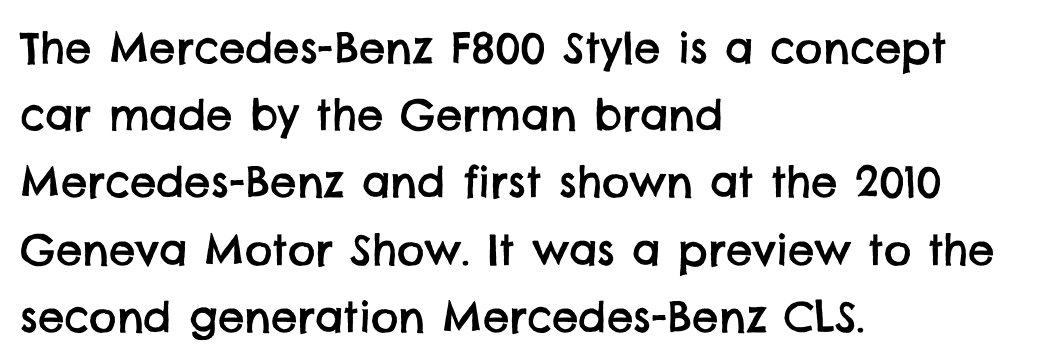
Plain, unruled lines of type. This sample is left-justified, so line endings fall wherever the words run out. Regarding serifs, this sample does without them. Varying glyph widths throughout — classic text-font behaviour. A typesetter would call this zero additional tracking. The designer left line spacing at the default.
